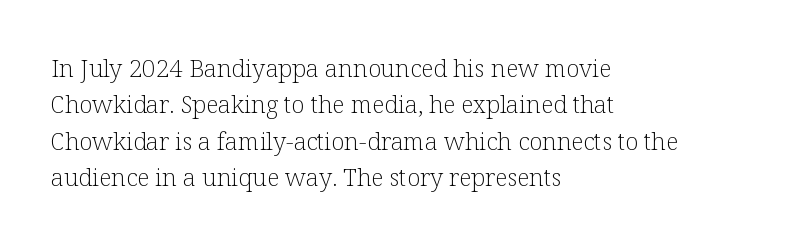
Q: Is the text bold? A: No.
Q: Is the text italic (slanted)? A: No, it is upright.
Q: Is the text underlined? A: No.
Q: How is the paragraph aligned? A: Left-aligned.
Q: Is the spacing between letters normal or unusually wide? A: Normal.
Q: Is the spacing between lines tight, normal or loose? A: Normal.
